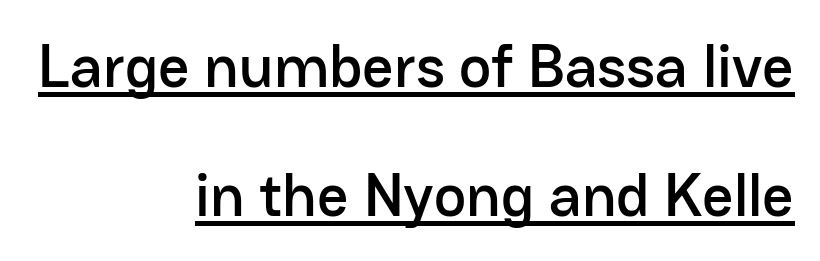
The image shows 61 px sans-serif type, upright; set right-aligned, loose line spacing (2.12x), normal letter spacing, underlined; low stroke contrast and a medium x-height.
